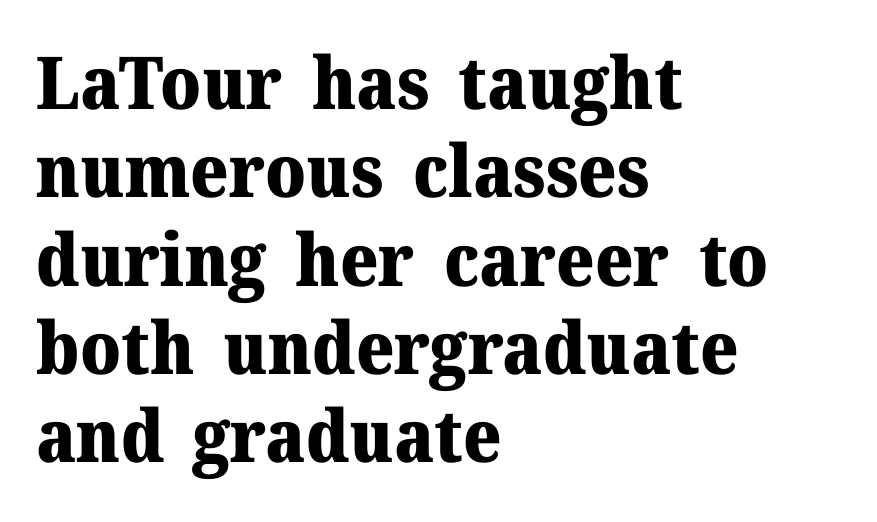
{"serif": "yes", "italic": "no", "bold": "yes", "weight": "heavy", "width": "normal", "stroke_contrast": "medium", "x_height": "medium", "monospaced": "no", "underline": "no", "align": "left", "line_spacing_ratio": 1.21, "letter_spacing": "normal", "letter_spacing_em": 0.0, "glyph_px": 73}
